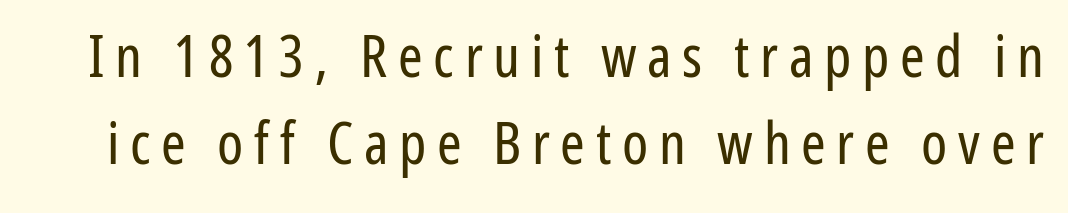
{"serif": "no", "italic": "no", "bold": "no", "weight": "regular", "width": "condensed", "stroke_contrast": "low", "x_height": "medium", "monospaced": "no", "underline": "no", "line_spacing": "normal", "line_spacing_ratio": 1.47, "glyph_px": 59}
